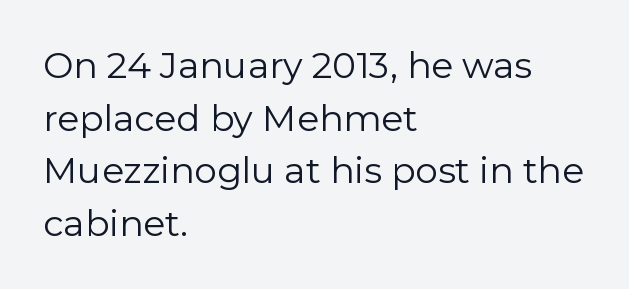
Is there much room between lines? A standard amount, neither cramped nor airy. Reading down the block, your eye returns to a fixed left position each line. The type family on display is of the sans-serif kind. A typesetter would call this zero additional tracking.
